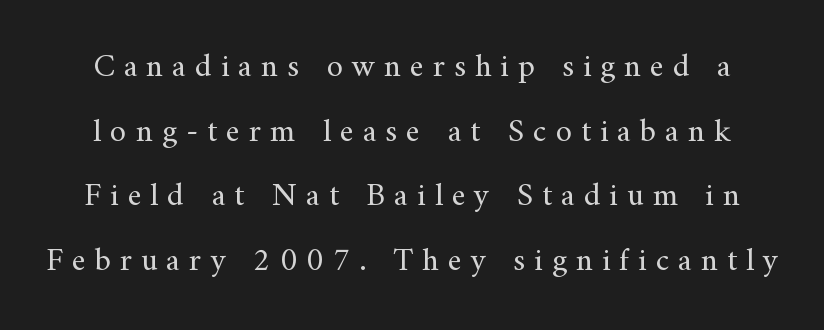
Q: Is the text bold? A: No.
Q: Is the text italic (slanted)? A: No, it is upright.
Q: Is the typeface a serif or a sans-serif typeface? A: Serif.
Q: Is the text underlined? A: No.
Q: Is the spacing between letters normal or unusually wide? A: Unusually wide.
Q: Is the spacing between lines tight, normal or loose? A: Loose.
Q: Width (condensed, normal, or wide)? A: Normal.
Q: Stroke contrast? A: Medium.
Q: x-height? A: Small.
Q: Monospaced? A: No.
